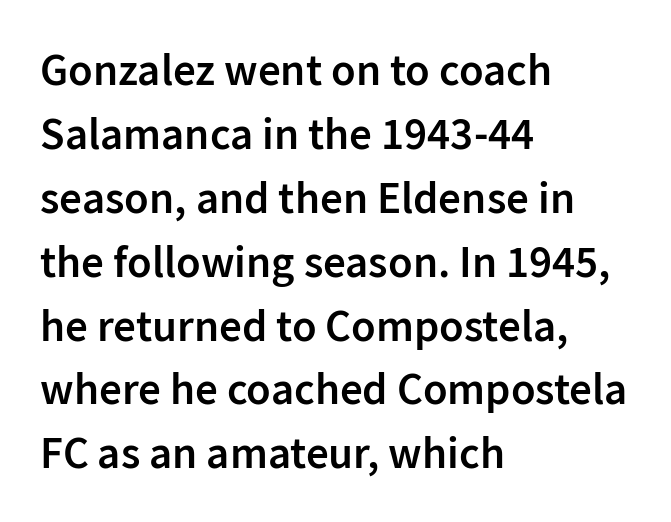
{"serif": "no", "italic": "no", "bold": "semi", "weight": "semibold", "width": "normal", "stroke_contrast": "low", "x_height": "medium", "monospaced": "no", "underline": "no", "align": "left", "line_spacing": "normal", "line_spacing_ratio": 1.42, "letter_spacing": "normal", "letter_spacing_em": 0.0, "glyph_px": 45}
